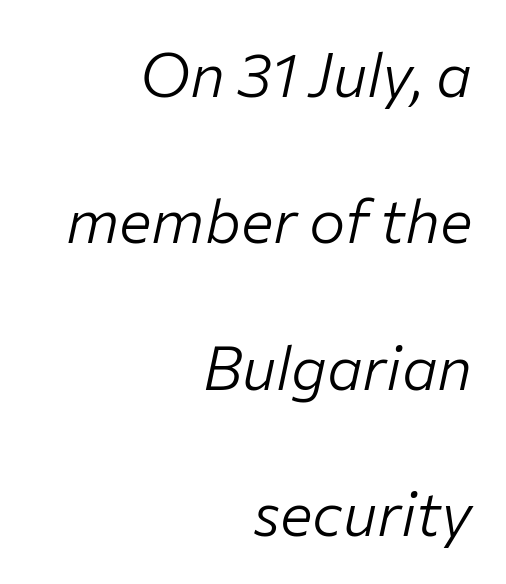
Interline gaps are noticeably wide in this sample. Check under the words: just untouched page. These lines stack with their right ends in a neat column. These lines are rendered in a variable-pitch font. You can tell it's italic because the verticals aren't actually vertical.
